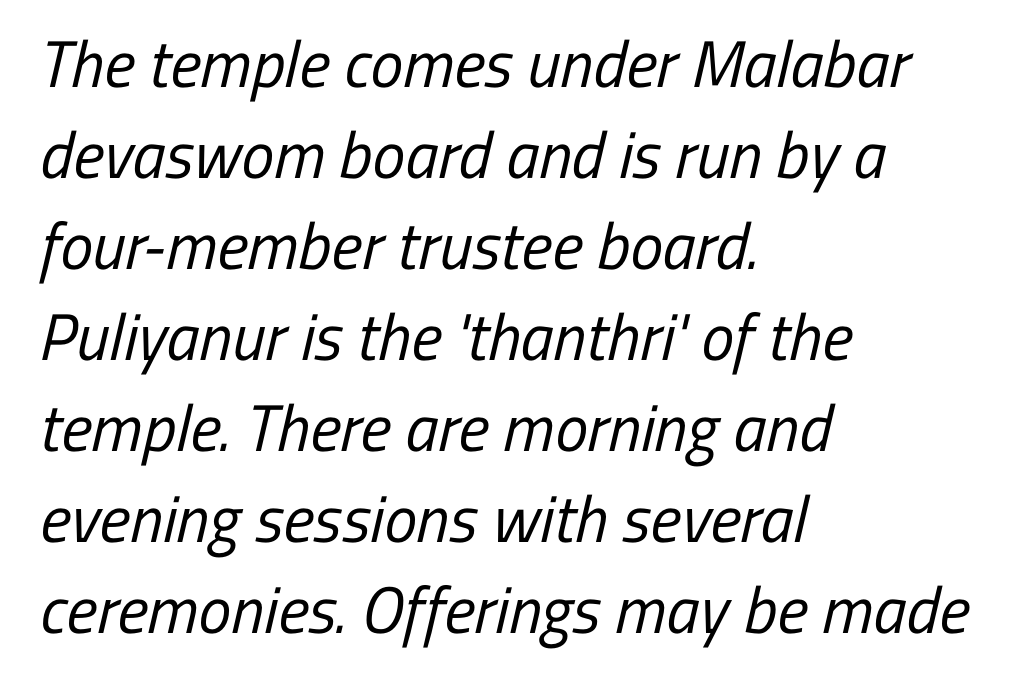
Does the leading feel generous? No, just average. Nothing heavy about these letters — not bold at all. Nobody drew a line under any word here. The lines in this sample share a left origin and differ only in where they stop. These lines are rendered in a variable-pitch font. These lines are composed in type without serifs.
